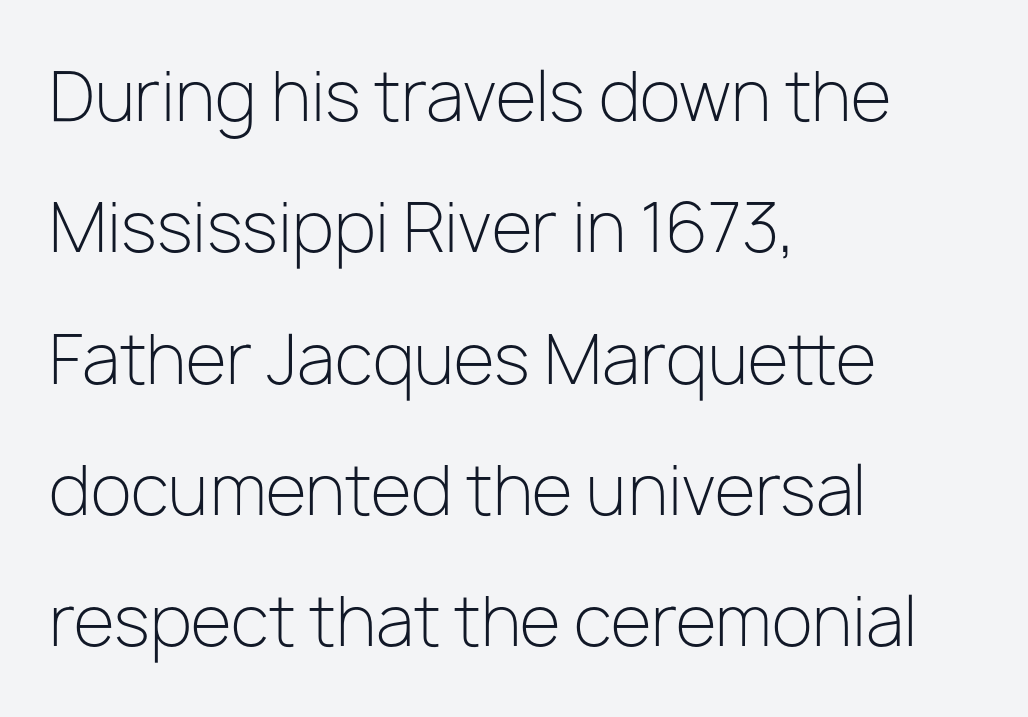
{"serif": "no", "italic": "no", "bold": "no", "weight": "light", "width": "normal", "stroke_contrast": "low", "x_height": "medium", "monospaced": "no", "underline": "no", "align": "left", "line_spacing": "loose", "line_spacing_ratio": 1.96, "letter_spacing": "normal", "letter_spacing_em": 0.0, "glyph_px": 67}
